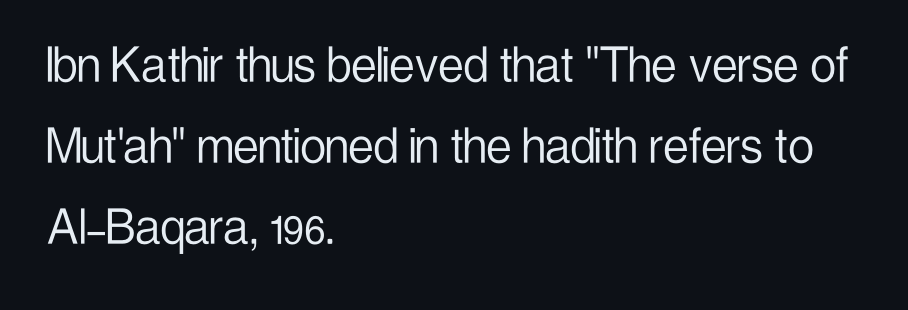
Q: Is the text bold? A: No.
Q: Is the text italic (slanted)? A: No, it is upright.
Q: Is the typeface a serif or a sans-serif typeface? A: Sans-serif.
Q: Is the text underlined? A: No.
Q: How is the paragraph aligned? A: Left-aligned.
Q: Is the spacing between letters normal or unusually wide? A: Normal.
Q: Is the spacing between lines tight, normal or loose? A: Normal.
Q: Width (condensed, normal, or wide)? A: Condensed.
Q: Stroke contrast? A: Low.
Q: x-height? A: Medium.
Q: Monospaced? A: No.
